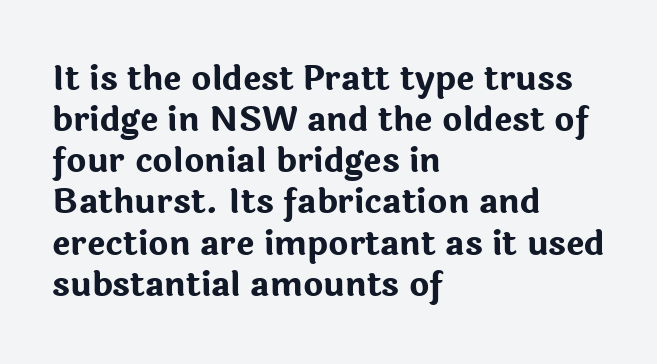
{"serif": "no", "italic": "no", "bold": "yes", "weight": "bold", "width": "normal", "stroke_contrast": "low", "x_height": "medium", "monospaced": "no", "underline": "no", "align": "left", "line_spacing_ratio": 1.21, "letter_spacing": "normal", "letter_spacing_em": 0.0, "glyph_px": 34}
